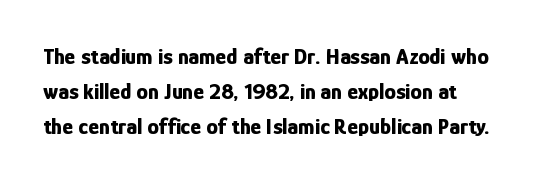
The image shows 23 px bold type, upright; set left-aligned, normal line spacing (1.53x), normal letter spacing, not underlined.
